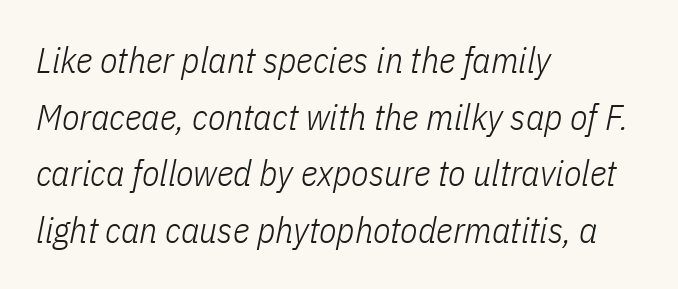
{"italic": "yes", "lean": "right", "slant_degrees": 11, "bold": "no", "weight": "light", "width": "condensed", "stroke_contrast": "low", "x_height": "medium", "monospaced": "no", "underline": "no", "align": "left", "line_spacing": "normal", "line_spacing_ratio": 1.57, "letter_spacing": "normal", "letter_spacing_em": 0.0, "glyph_px": 36}
